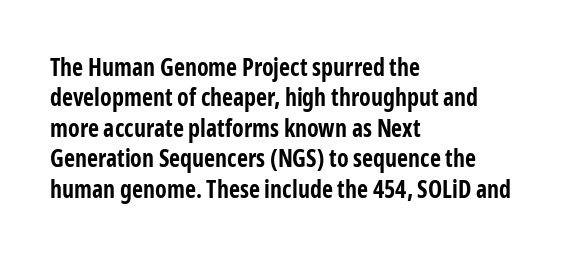
Q: Is the text bold? A: Yes.
Q: Is the text italic (slanted)? A: No, it is upright.
Q: Is the text underlined? A: No.
Q: How is the paragraph aligned? A: Left-aligned.
Q: Is the spacing between letters normal or unusually wide? A: Normal.
Q: Is the spacing between lines tight, normal or loose? A: Normal.
